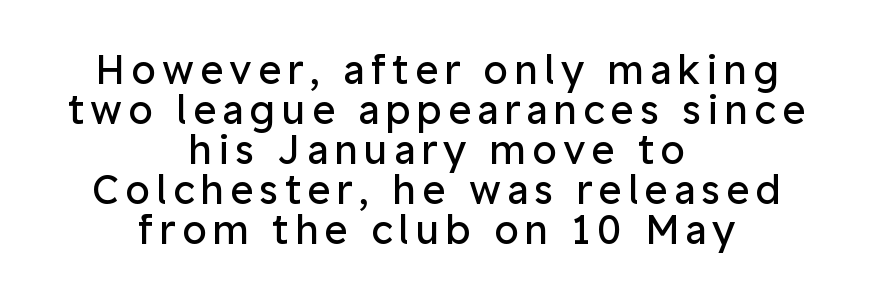
The image shows 40 px regular-weight sans-serif type, upright; set centered, tight line spacing (1.0x), not underlined; low stroke contrast and a medium x-height.
